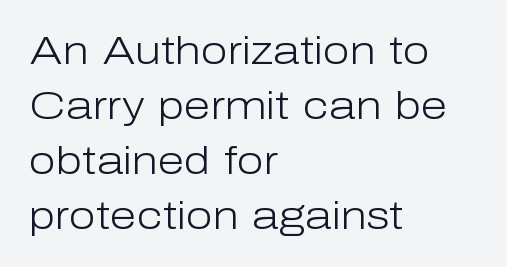
{"serif": "no", "italic": "no", "bold": "no", "weight": "light", "width": "normal", "stroke_contrast": "low", "x_height": "medium", "monospaced": "no", "underline": "no", "align": "left", "line_spacing": "normal", "line_spacing_ratio": 1.41, "letter_spacing": "normal", "letter_spacing_em": 0.0, "glyph_px": 39}
